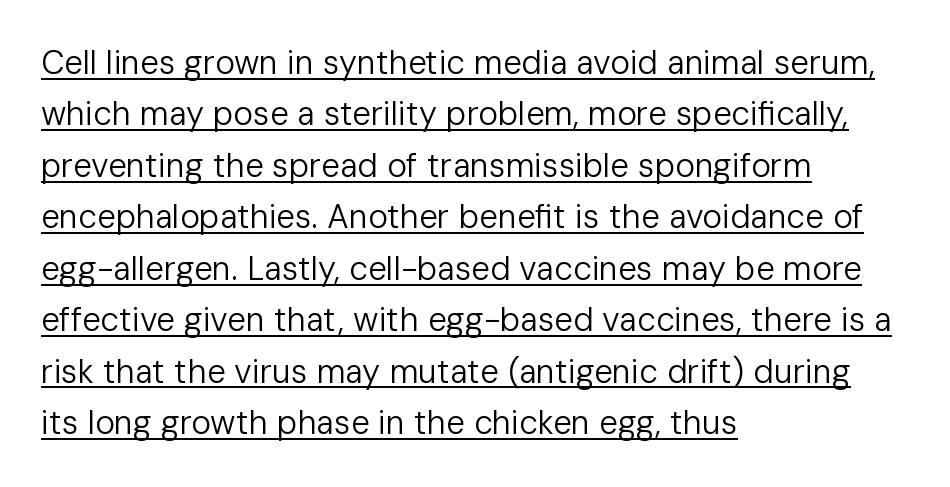
The image shows 33 px regular-weight sans-serif type, upright; set left-aligned, normal line spacing (1.56x), normal letter spacing, underlined; low stroke contrast and a medium x-height.
